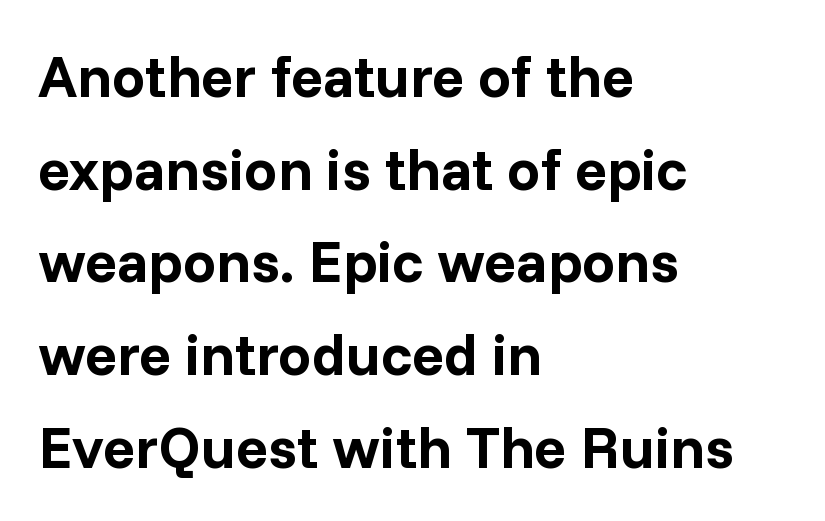
The ragged edge is on the right, which tells us the setting is flush left. Quick note: underline off. Posture: straight, roman, zero tilt. Classification — sans serif. Standard letterfit; no display-style spreading of the glyphs.
